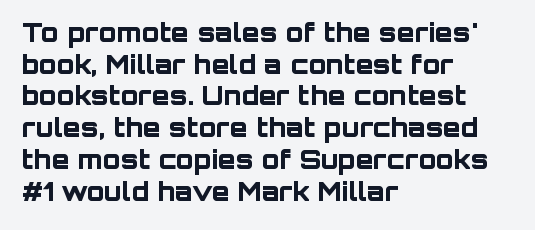
Q: Is the text bold? A: Yes.
Q: Is the text italic (slanted)? A: No, it is upright.
Q: Is the text underlined? A: No.
Q: How is the paragraph aligned? A: Left-aligned.
Q: Is the spacing between letters normal or unusually wide? A: Normal.
